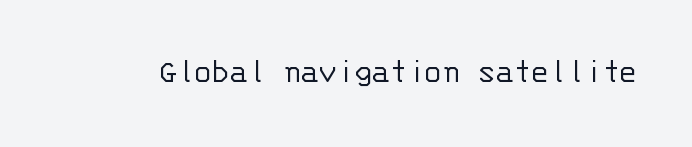
{"serif": "no", "italic": "no", "bold": "no", "weight": "light", "width": "normal", "stroke_contrast": "low", "x_height": "large", "monospaced": "yes", "underline": "no", "letter_spacing": "normal", "letter_spacing_em": 0.0, "glyph_px": 36}
